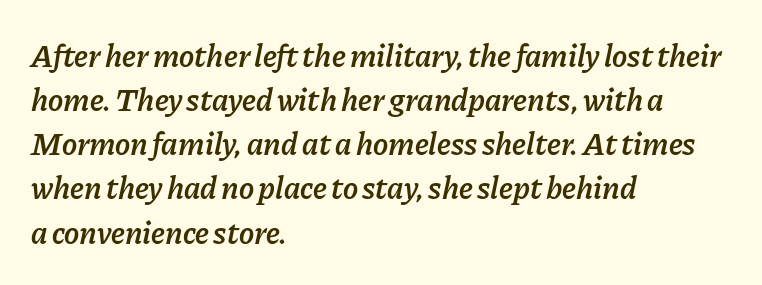
{"italic": "yes", "lean": "right", "slant_degrees": 11, "bold": "semi", "weight": "semibold", "width": "normal", "stroke_contrast": "low", "x_height": "medium", "monospaced": "no", "underline": "no", "align": "left", "line_spacing": "normal", "line_spacing_ratio": 1.38, "letter_spacing": "normal", "letter_spacing_em": 0.0, "glyph_px": 32}
